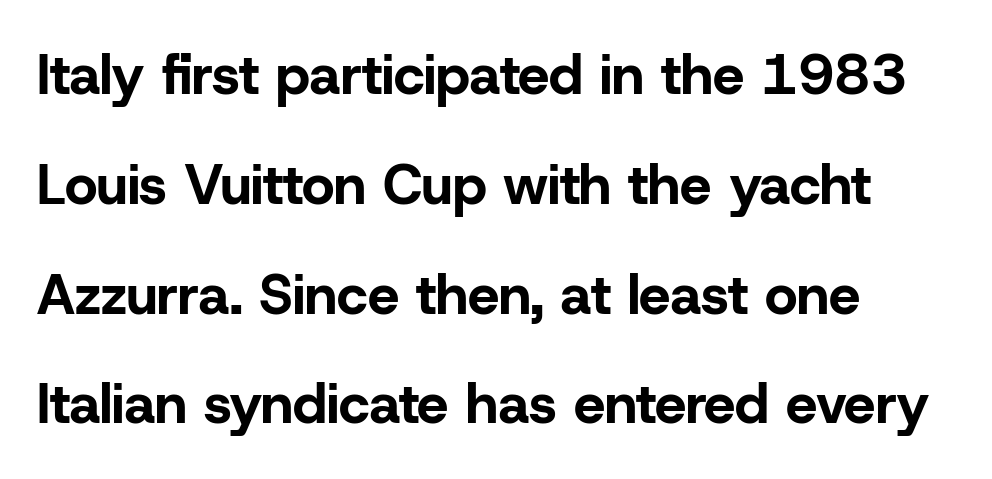
Check where the strokes stop: nothing finishes them off — pure sans. Letter spacing: default. Upright lettering throughout. Strong, thick strokes mark this as bold type.
